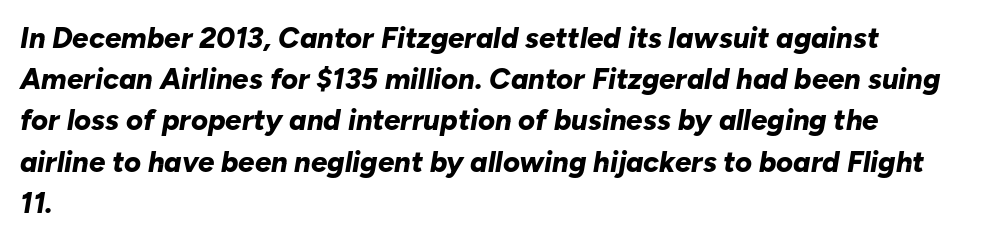
The image shows 29 px bold type, italic (leaning right); set left-aligned, normal line spacing (1.42x), normal letter spacing, not underlined; low stroke contrast and a medium x-height.
